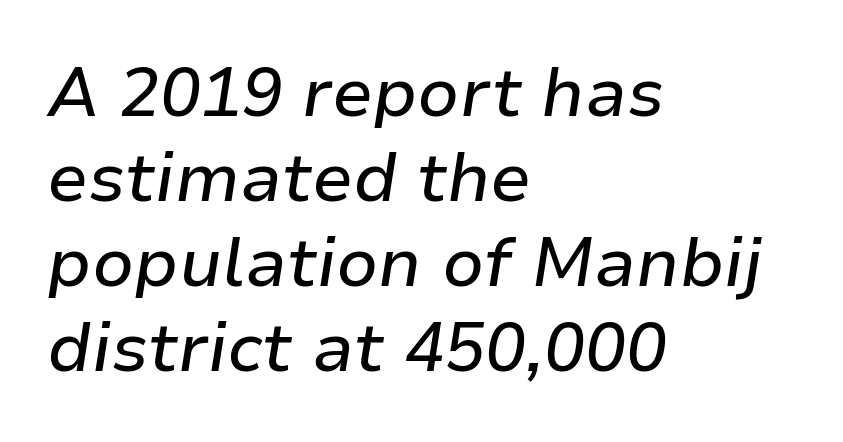
Q: Is the text italic (slanted)? A: Yes, it leans right by about 9 degrees.
Q: Is the text underlined? A: No.
Q: How is the paragraph aligned? A: Left-aligned.
Q: Is the spacing between letters normal or unusually wide? A: Normal.
Q: Is the spacing between lines tight, normal or loose? A: Normal.
Q: Width (condensed, normal, or wide)? A: Normal.
Q: Stroke contrast? A: Low.
Q: x-height? A: Medium.
Q: Monospaced? A: No.
